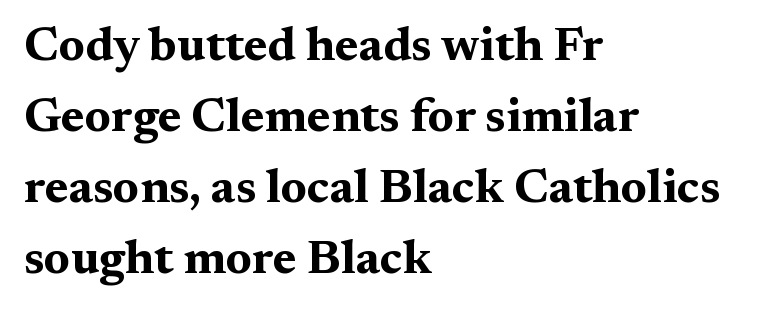
The image shows 48 px bold, wide serif type, upright; set left-aligned, normal line spacing (1.48x), normal letter spacing, not underlined; medium stroke contrast and a medium x-height.
